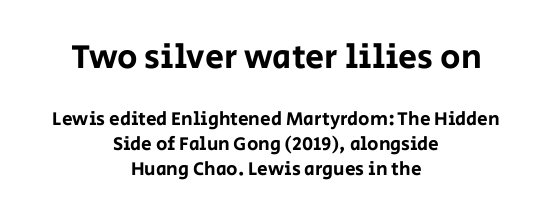
The leading is moderate, giving the passage an even texture. Neither beginnings nor endings align; midpoints do. Stroke terminals: plain, sans-serif. Character size in the leading block exceeds that of the trailing block. These lines keep a tight, regular rhythm from letter to letter. Ascenders rise straight up at ninety degrees.
